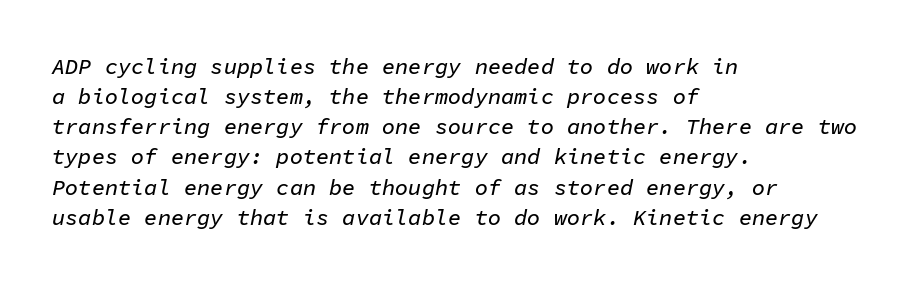
Q: Is the text italic (slanted)? A: Yes, it leans right by about 11 degrees.
Q: Is the text underlined? A: No.
Q: How is the paragraph aligned? A: Left-aligned.
Q: Is the spacing between letters normal or unusually wide? A: Normal.
Q: Is the spacing between lines tight, normal or loose? A: Normal.
